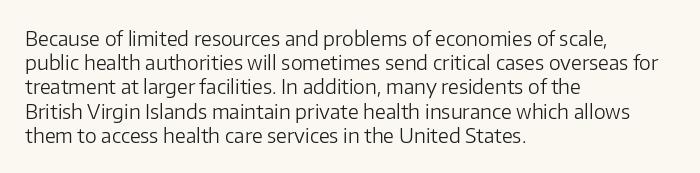
{"italic": "no", "bold": "no", "underline": "no", "align": "left", "line_spacing_ratio": 1.21, "letter_spacing": "normal", "letter_spacing_em": 0.0, "glyph_px": 20}
